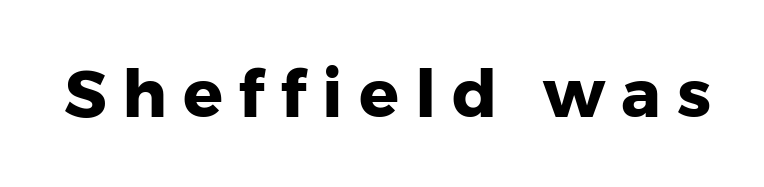
The rendering uses natural spacing where letterforms have individual widths. Compared with typical body copy, the letter spacing here is much looser. Style check: upright. The face used here is a sans, in the tradition of grotesques and geometrics. The baseline area is clear. This is heavy type, rendered in bold.
